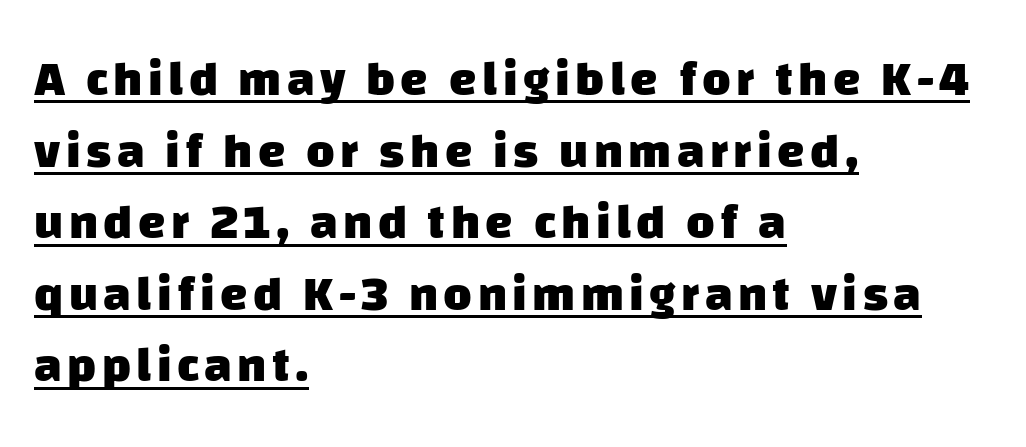
{"serif": "no", "bold": "yes", "weight": "heavy", "width": "normal", "stroke_contrast": "low", "x_height": "large", "monospaced": "no", "underline": "yes", "align": "left", "line_spacing": "normal", "line_spacing_ratio": 1.46, "glyph_px": 49}
